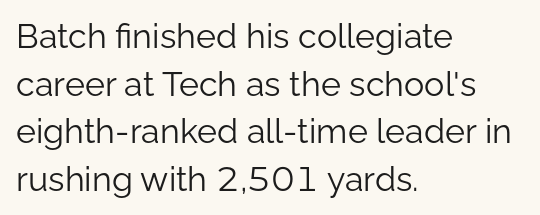
The image shows 34 px light sans-serif type, upright; set left-aligned, normal line spacing (1.4x), normal letter spacing, not underlined; low stroke contrast and a medium x-height.
